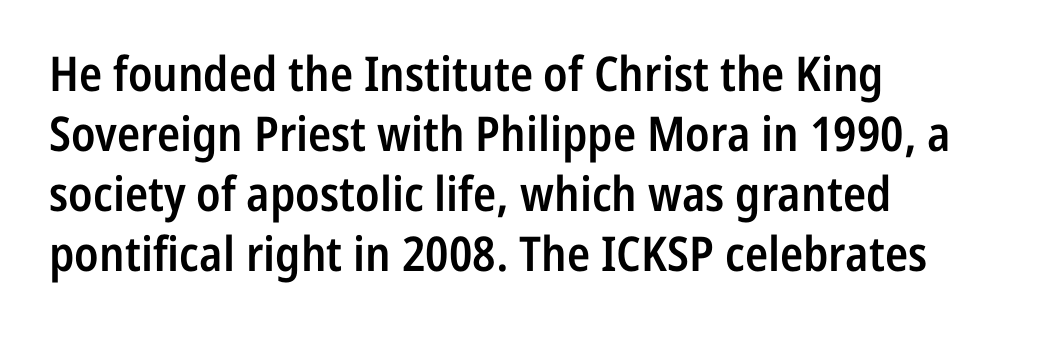
Heft: intermediate — a semibold. This sample uses a sans-serif face. Vertical spacing — default. Designer's note — italics off, roman on.
